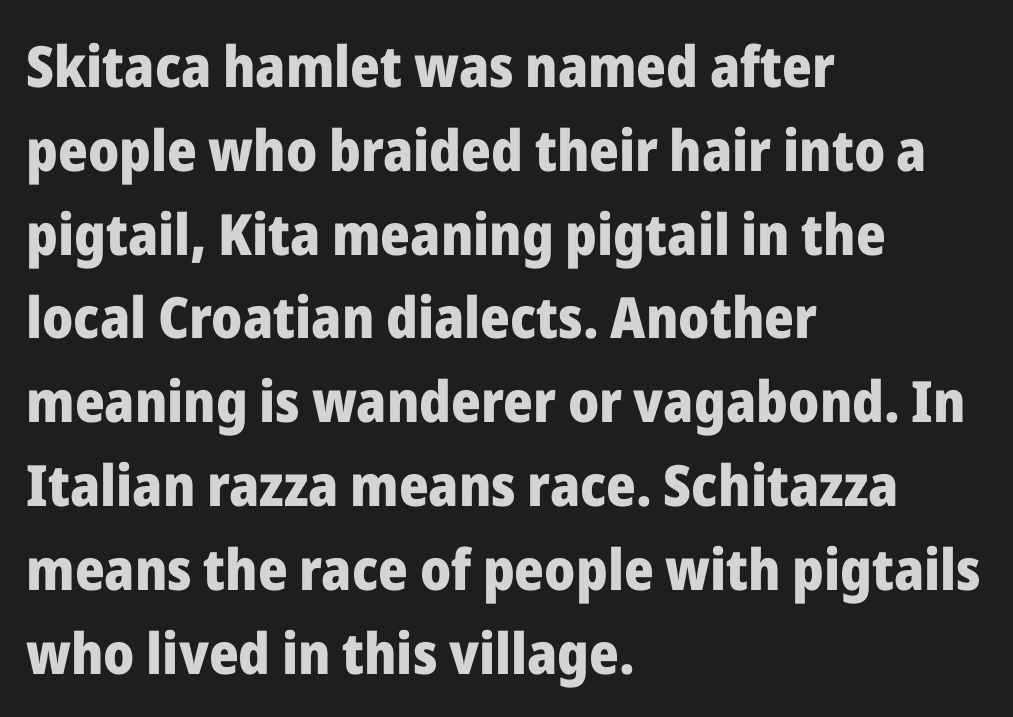
The image shows 57 px heavy sans-serif type, upright; set left-aligned, normal line spacing (1.47x), normal letter spacing, not underlined; low stroke contrast and a medium x-height.
